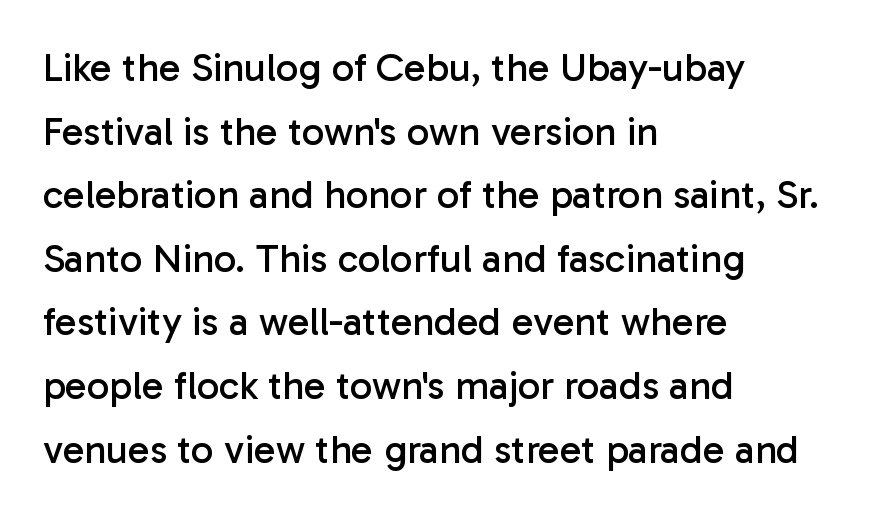
The setting favours the left margin, as ordinary paragraphs usually do. Descenders hang freely into open space. Between one letter and the next there's only the usual sliver of space. Do the letters lean? They stand straight. Stems here are at most as thick as an everyday book face.
